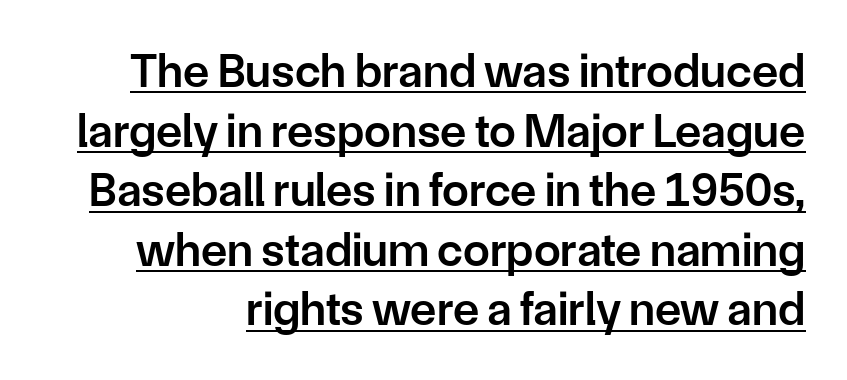
The image shows 48 px semibold sans-serif type, upright; set line spacing 1.24x, normal letter spacing, underlined; low stroke contrast and a medium x-height.
